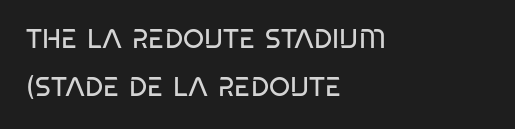
Caption: multi-line text, flush left, ragged right. Heft: none added — not bold. Compared with typical body copy, the letter spacing here is the same. No word sits above an underline.
